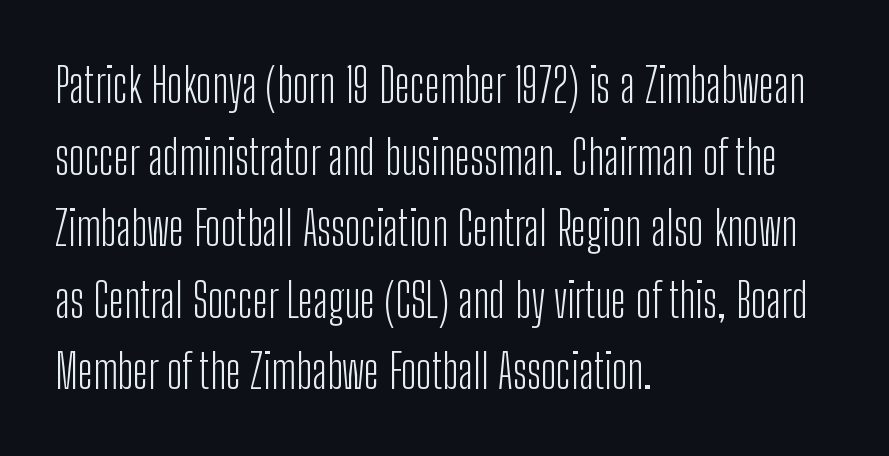
The image shows 48 px light, condensed sans-serif type, upright; set left-aligned, normal line spacing (1.49x), normal letter spacing, not underlined; low stroke contrast and a medium x-height.
